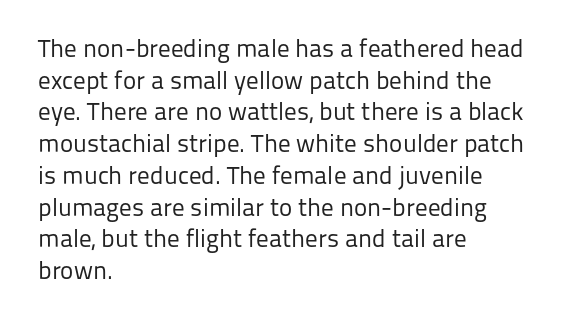
The characters are drawn with everyday or finer stroke widths. The string is rendered with underlining switched off. Leading matches the norm, producing a regular column. This sample uses plain, unmodified letter spacing.
